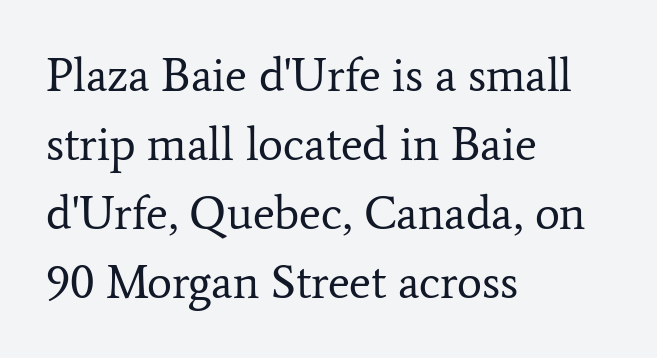
Q: Is the text bold? A: No.
Q: Is the text italic (slanted)? A: No, it is upright.
Q: Is the typeface a serif or a sans-serif typeface? A: Serif.
Q: Is the text underlined? A: No.
Q: How is the paragraph aligned? A: Left-aligned.
Q: Is the spacing between letters normal or unusually wide? A: Normal.
Q: Is the spacing between lines tight, normal or loose? A: Normal.
Q: Width (condensed, normal, or wide)? A: Normal.
Q: Stroke contrast? A: Low.
Q: x-height? A: Medium.
Q: Monospaced? A: No.
